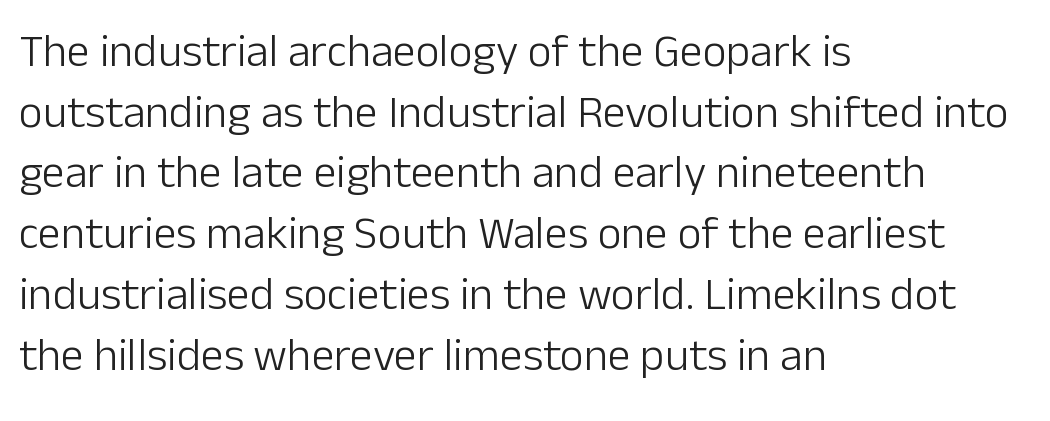
{"serif": "no", "italic": "no", "bold": "no", "weight": "light", "width": "normal", "stroke_contrast": "low", "x_height": "medium", "monospaced": "no", "underline": "no", "align": "left", "line_spacing": "normal", "line_spacing_ratio": 1.32, "letter_spacing": "normal", "letter_spacing_em": 0.0, "glyph_px": 46}
